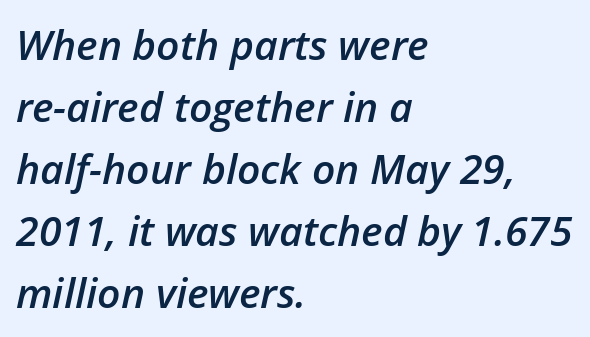
Q: Is the text bold? A: Semi-bold.
Q: Is the text italic (slanted)? A: Yes, it leans right by about 12 degrees.
Q: Is the text underlined? A: No.
Q: How is the paragraph aligned? A: Left-aligned.
Q: Is the spacing between letters normal or unusually wide? A: Normal.
Q: Is the spacing between lines tight, normal or loose? A: Normal.
Q: Width (condensed, normal, or wide)? A: Normal.
Q: Stroke contrast? A: Low.
Q: x-height? A: Medium.
Q: Monospaced? A: No.
